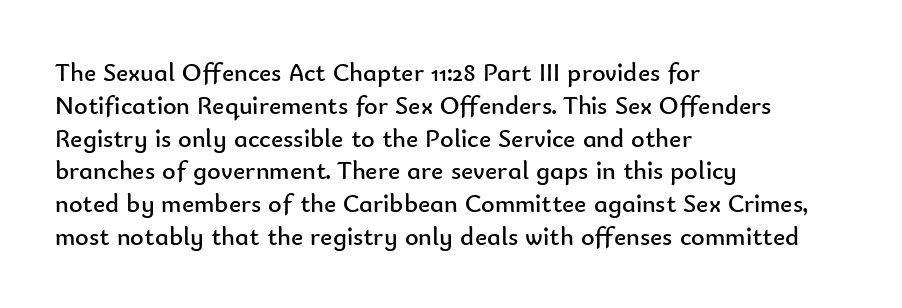
Check the space under the baseline: it is left empty. Posture: upright roman. Is the type heavy? It reads as light-to-regular instead. One-word summary of the alignment: left. The line-height multiplier appears to be the usual default.
